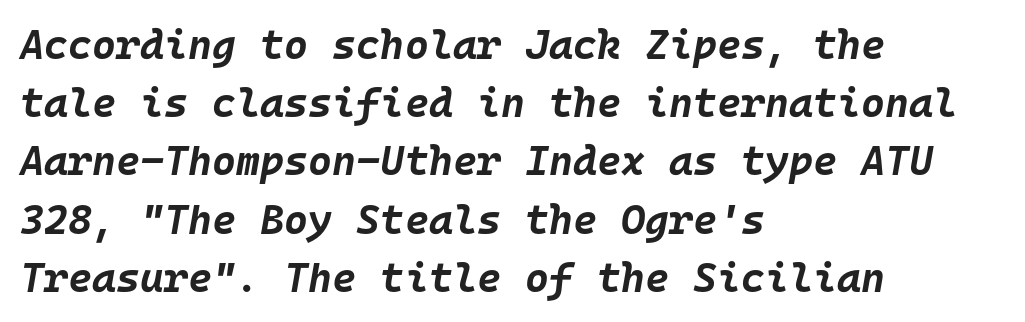
The image shows 41 px bold type, italic (leaning right), monospaced; set left-aligned, normal line spacing (1.42x), normal letter spacing, not underlined; low stroke contrast and a large x-height.
